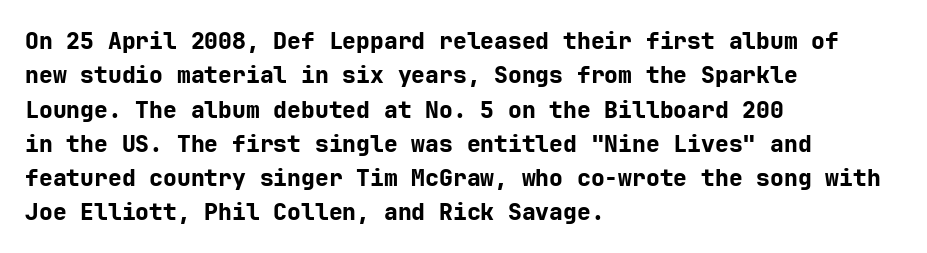
Q: Is the text bold? A: Yes.
Q: Is the text italic (slanted)? A: No, it is upright.
Q: Is the text underlined? A: No.
Q: How is the paragraph aligned? A: Left-aligned.
Q: Is the spacing between letters normal or unusually wide? A: Normal.
Q: Is the spacing between lines tight, normal or loose? A: Normal.
